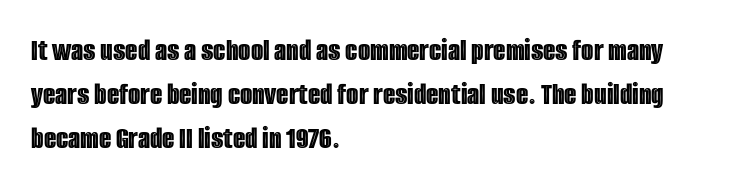
Q: Is the text italic (slanted)? A: No, it is upright.
Q: Is the text underlined? A: No.
Q: How is the paragraph aligned? A: Left-aligned.
Q: Is the spacing between letters normal or unusually wide? A: Normal.
Q: Is the spacing between lines tight, normal or loose? A: Normal.
Q: Width (condensed, normal, or wide)? A: Condensed.
Q: x-height? A: Large.
Q: Monospaced? A: No.
